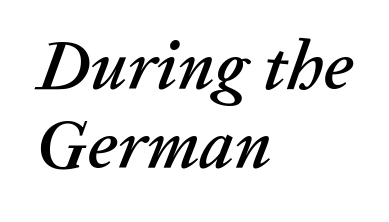
The image shows 69 px text type, italic (leaning right); set left-aligned, tight line spacing (1.15x), normal letter spacing, not underlined; low stroke contrast and a medium x-height.
